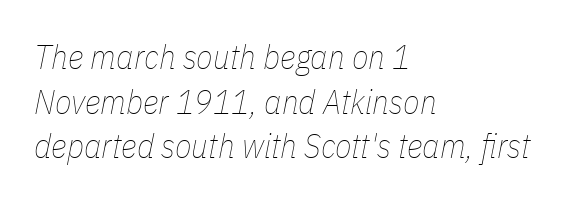
{"italic": "yes", "lean": "right", "slant_degrees": 11, "bold": "no", "weight": "thin", "width": "condensed", "stroke_contrast": "low", "x_height": "medium", "monospaced": "no", "underline": "no", "align": "left", "line_spacing": "normal", "line_spacing_ratio": 1.31, "letter_spacing": "normal", "letter_spacing_em": 0.0, "glyph_px": 34}
